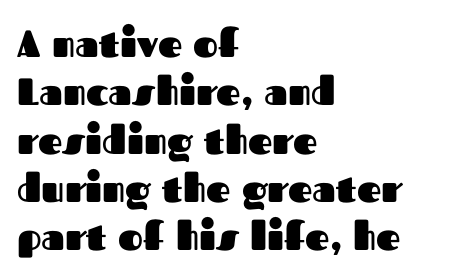
Every stem runs plumb, perpendicular to the baseline. Do the characters align in a grid? No, the font is proportional. Words float on clear page, feet unadorned. Heavy, bold letterforms.
